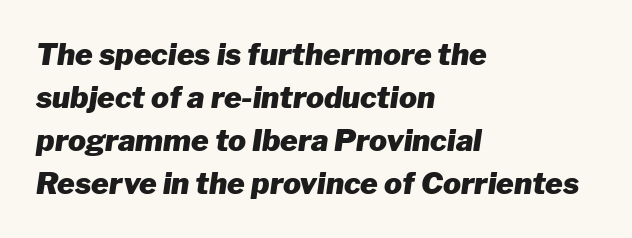
Typesetter's note: full bold, strokes at maximum text heaviness. Successive baselines arrive at the customary interval. Character widths vary here, with narrow letters taking less room than wide ones. Nobody touched the tracking dial on this one. Is the type slanted? Yes — the strokes lean at a clear angle.
